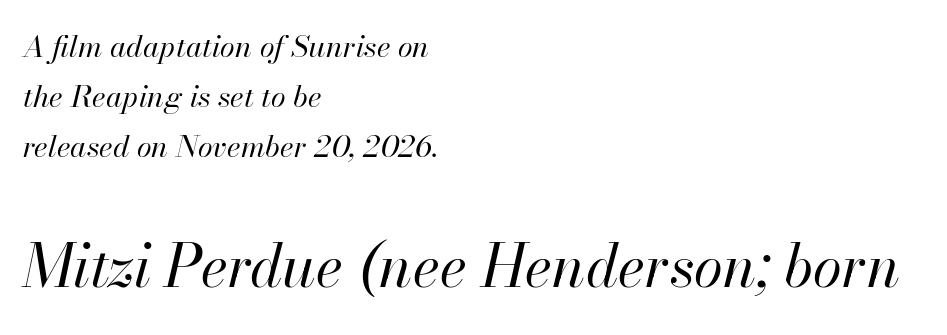
The image shows 59 px regular-weight type, italic (leaning right); set left-aligned, normal line spacing (1.67x), normal letter spacing, not underlined; the second (bottom) block is 1.97x larger; high stroke contrast and a small x-height.
